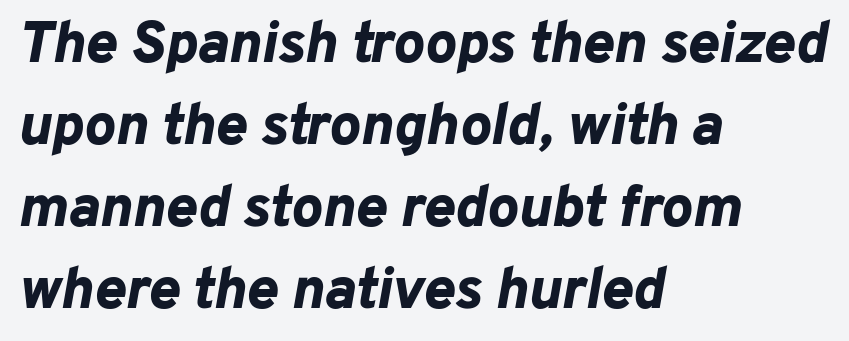
The image shows 59 px bold type, italic (leaning right); set left-aligned, normal line spacing (1.39x), normal letter spacing, not underlined; low stroke contrast and a medium x-height.
